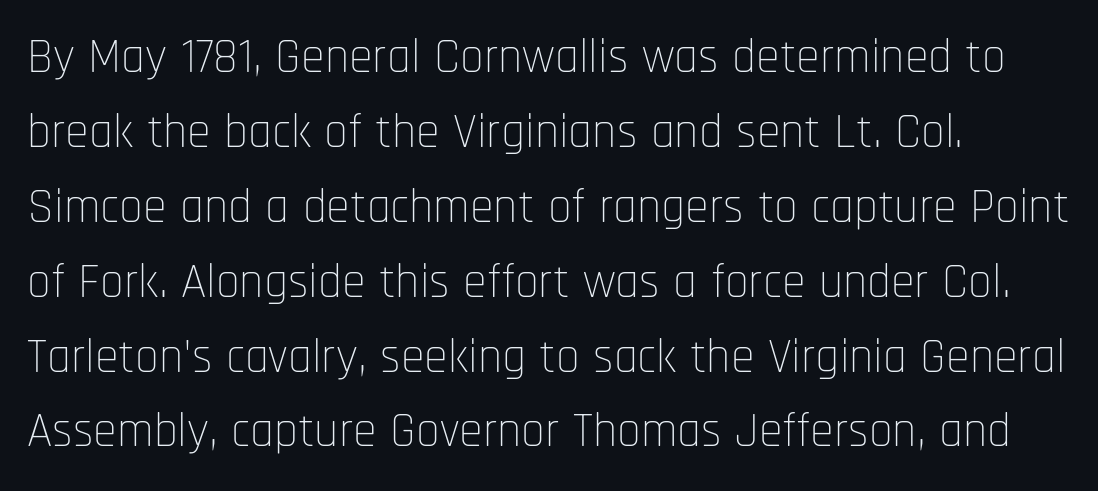
Vertical spacing — default. Does the copy run flush right? No — it runs flush left. The glyphs are unaccompanied by any horizontal stroke below them. Is the stroke heavy? The answer is a plain regular-or-lighter. The text was rendered using a sans face with plain stroke endings.
